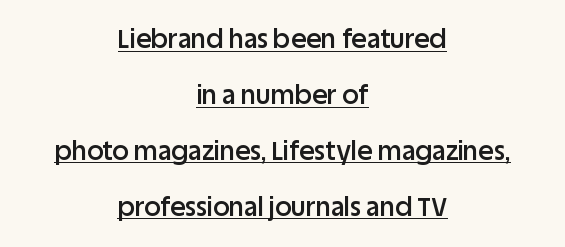
Q: Is the text bold? A: Semi-bold.
Q: Is the text italic (slanted)? A: No, it is upright.
Q: Is the text underlined? A: Yes.
Q: How is the paragraph aligned? A: Centered.
Q: Is the spacing between letters normal or unusually wide? A: Normal.
Q: Is the spacing between lines tight, normal or loose? A: Loose.
